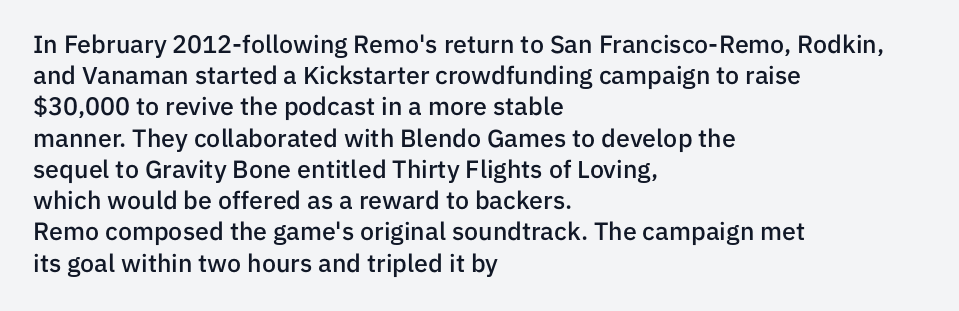
The vertical gap from one line to the next is medium. This sample is left-justified, so line endings fall wherever the words run out. Check under the words: just untouched page. Honestly, the letter spacing is just normal — you wouldn't notice it. Does the lettering tilt? It doesn't — this is upright. Typesetter's note: demi weight, one step under bold.
